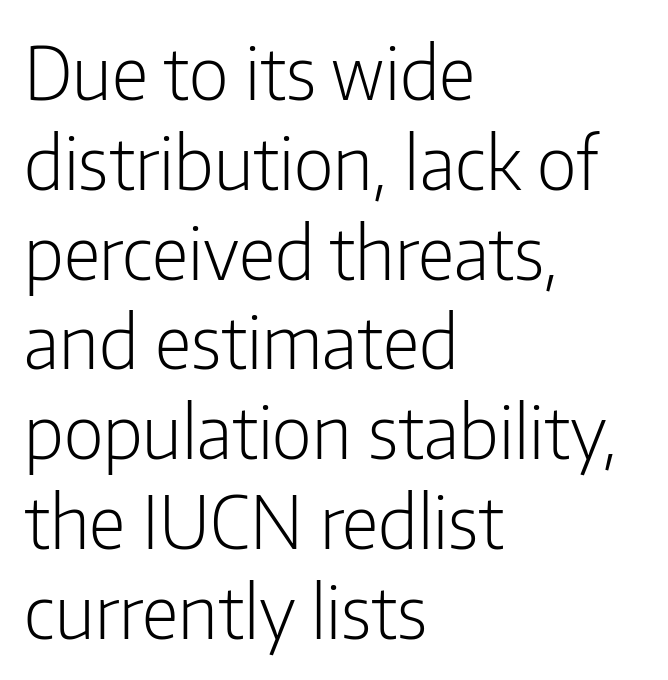
The image shows 73 px light, condensed sans-serif type, upright; set left-aligned, line spacing 1.23x, normal letter spacing, not underlined; low stroke contrast and a medium x-height.
